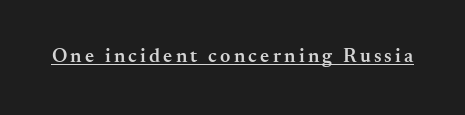
{"italic": "no", "bold": "semi", "underline": "yes", "glyph_px": 20}
